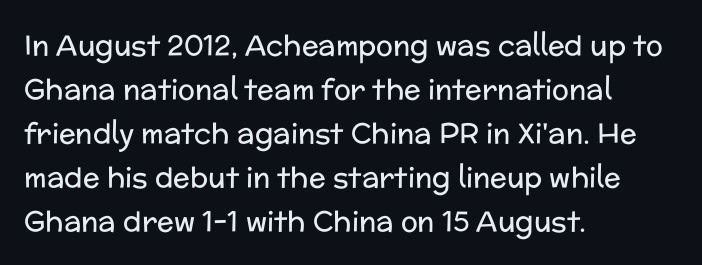
The image shows 28 px regular-weight sans-serif type, upright; set left-aligned, normal line spacing (1.57x), normal letter spacing, not underlined; low stroke contrast and a medium x-height.
